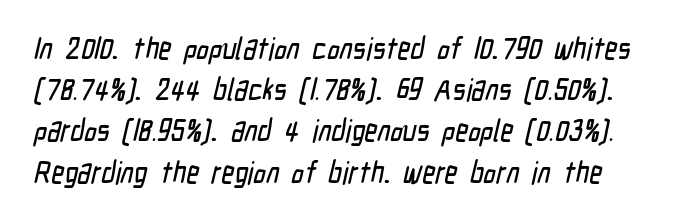
The image shows 31 px condensed sans-serif type; set normal line spacing (1.33x), normal letter spacing, not underlined; low stroke contrast and a medium x-height.
